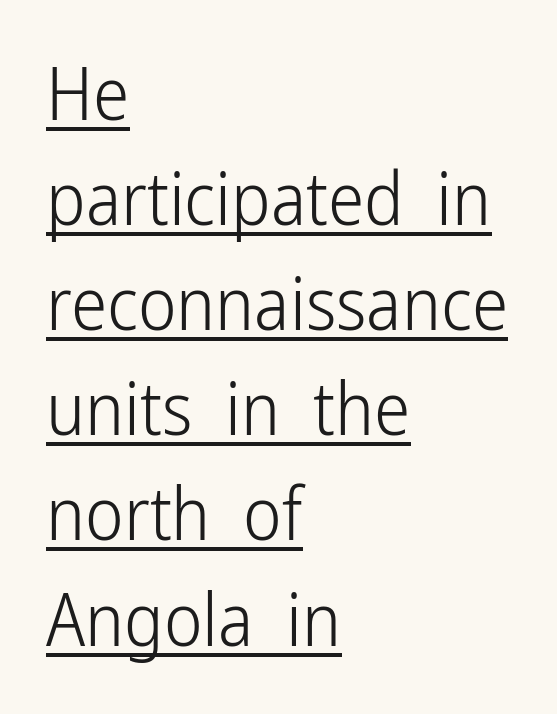
{"serif": "no", "italic": "no", "bold": "no", "weight": "light", "width": "condensed", "stroke_contrast": "low", "x_height": "medium", "monospaced": "no", "underline": "yes", "align": "left", "line_spacing": "normal", "line_spacing_ratio": 1.44, "letter_spacing": "normal", "letter_spacing_em": 0.0, "glyph_px": 73}
